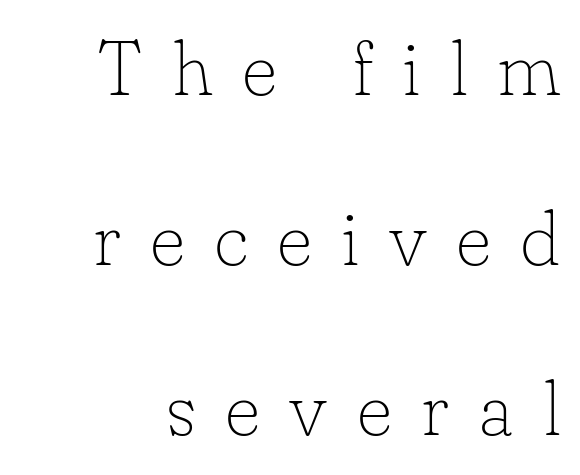
The image shows 77 px thin serif type, upright; set loose line spacing (2.21x), unusually wide letter spacing (+0.38 em), not underlined; low stroke contrast and a small x-height.
